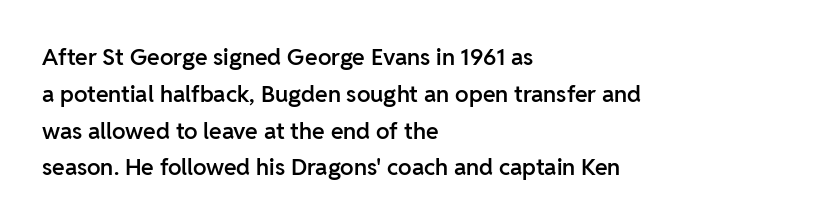
{"italic": "no", "bold": "semi", "underline": "no", "align": "left", "line_spacing": "normal", "line_spacing_ratio": 1.6, "letter_spacing": "normal", "letter_spacing_em": 0.0, "glyph_px": 23}
